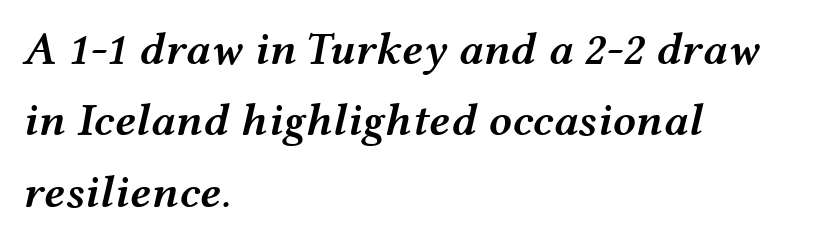
{"italic": "yes", "lean": "right", "slant_degrees": 12, "bold": "semi", "weight": "semibold", "width": "wide", "stroke_contrast": "medium", "x_height": "medium", "monospaced": "no", "underline": "no", "align": "left", "line_spacing": "normal", "line_spacing_ratio": 1.55, "letter_spacing": "normal", "letter_spacing_em": 0.0, "glyph_px": 46}
